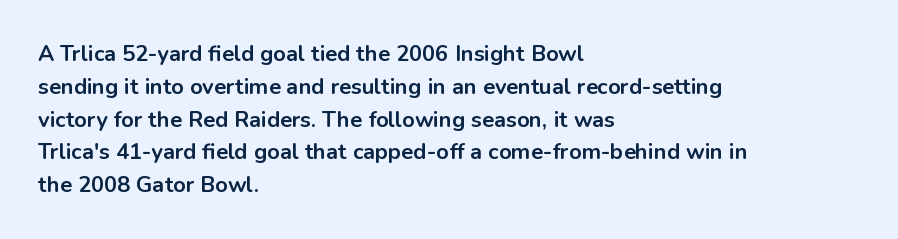
Q: Is the text bold? A: Yes.
Q: Is the text italic (slanted)? A: No, it is upright.
Q: Is the text underlined? A: No.
Q: How is the paragraph aligned? A: Left-aligned.
Q: Is the spacing between letters normal or unusually wide? A: Normal.
Q: Is the spacing between lines tight, normal or loose? A: Normal.
